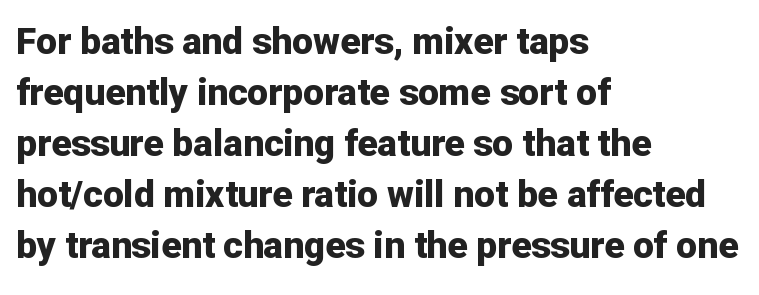
The image shows 37 px bold sans-serif type, upright; set left-aligned, normal line spacing (1.38x), normal letter spacing, not underlined; low stroke contrast and a medium x-height.
